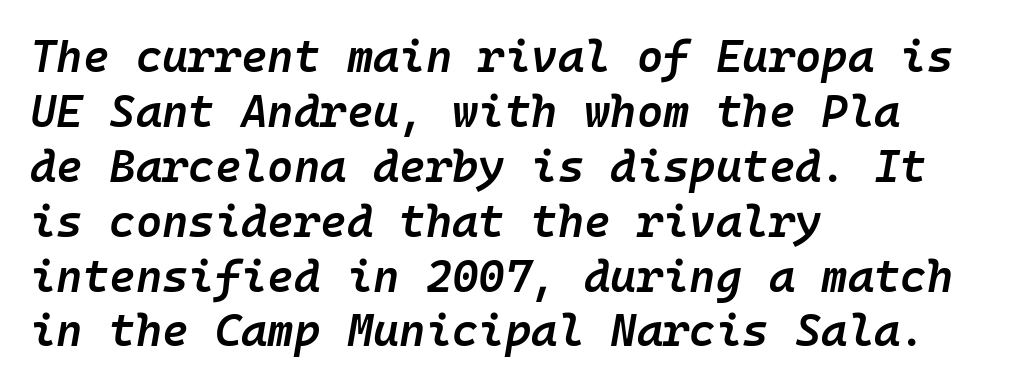
The image shows 45 px semibold type, italic (leaning right), monospaced; set left-aligned, line spacing 1.22x, normal letter spacing, not underlined; low stroke contrast and a medium x-height.
